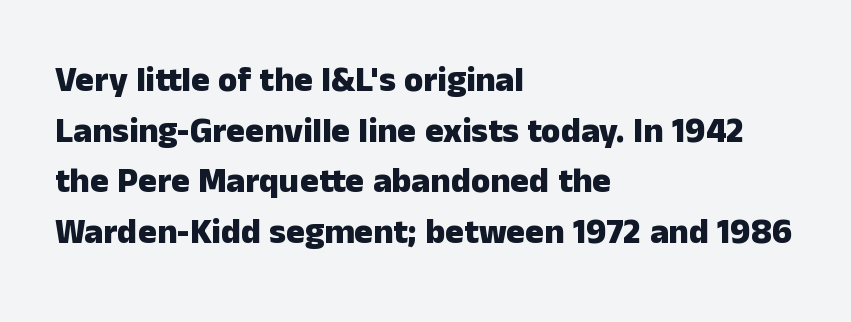
The text was rendered using a sans face with plain stroke endings. The passage shown is typed in a proportional face where columns would drift. No word sits above an underline. These lines sit exactly where default settings would place them. Quick note: not italic, upright. The type is set solid horizontally, with unmodified tracking.
